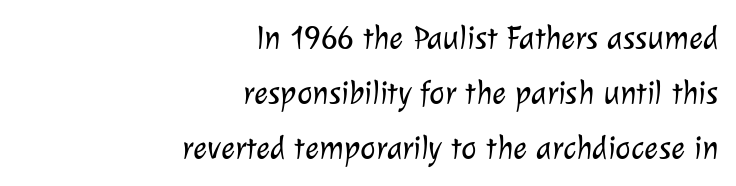
{"serif": "no", "bold": "no", "weight": "light", "width": "normal", "stroke_contrast": "low", "x_height": "medium", "monospaced": "no", "underline": "no", "align": "right", "line_spacing": "normal", "line_spacing_ratio": 1.66, "letter_spacing": "normal", "letter_spacing_em": 0.0, "glyph_px": 33}
